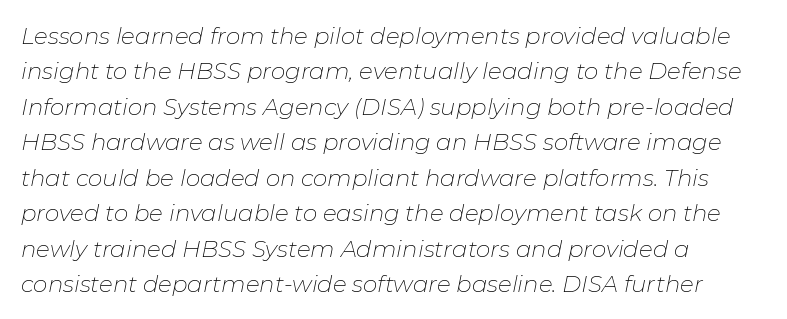
The image shows 23 px text type, italic (leaning right); set left-aligned, normal line spacing (1.54x), normal letter spacing, not underlined.
